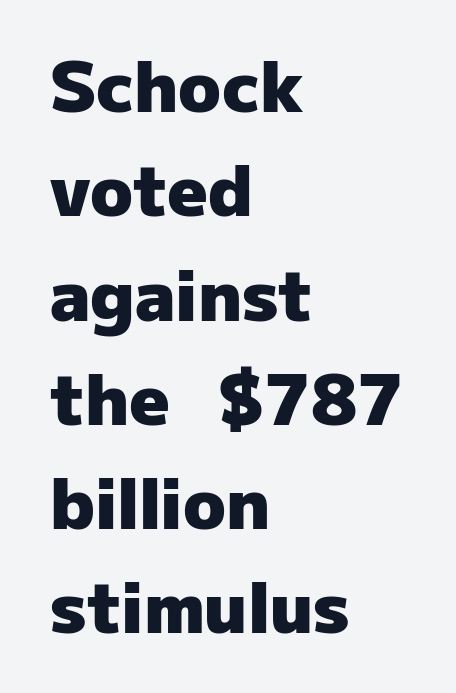
{"serif": "no", "italic": "no", "bold": "yes", "weight": "heavy", "width": "normal", "stroke_contrast": "low", "x_height": "medium", "monospaced": "no", "underline": "no", "align": "left", "line_spacing": "normal", "line_spacing_ratio": 1.49, "letter_spacing": "normal", "letter_spacing_em": 0.0, "glyph_px": 70}
